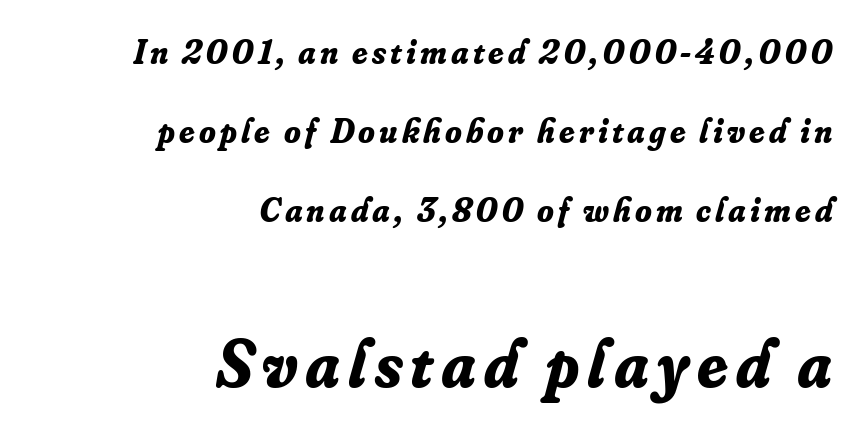
If you drew a line through each stem, it would be angled. Summary of vertical rhythm: relaxed, with wide interline spacing. Plain, unruled lines of type. This rendering uses right alignment, leaving the left contour irregular.
